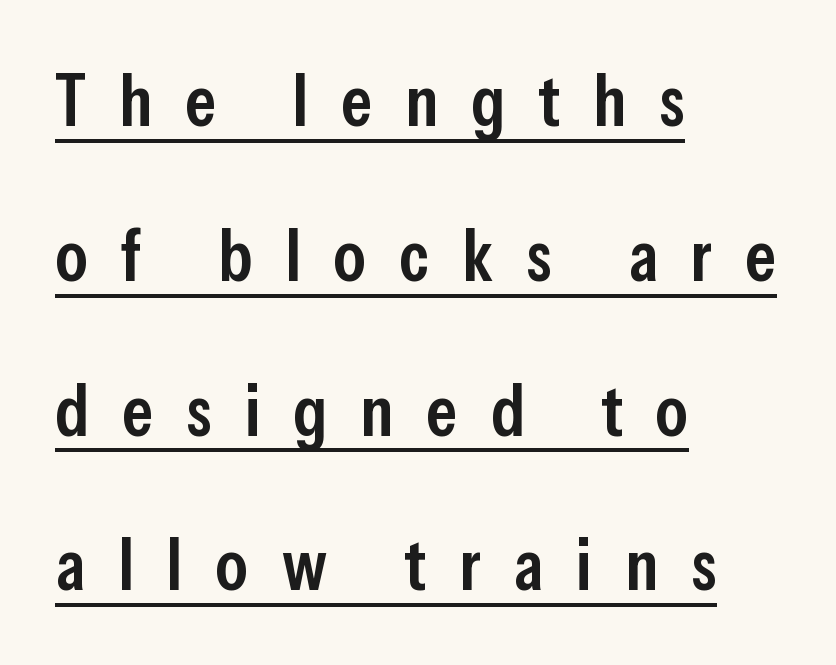
Q: Is the text bold? A: Semi-bold.
Q: Is the text italic (slanted)? A: No, it is upright.
Q: Is the typeface a serif or a sans-serif typeface? A: Sans-serif.
Q: Is the text underlined? A: Yes.
Q: How is the paragraph aligned? A: Left-aligned.
Q: Is the spacing between letters normal or unusually wide? A: Unusually wide.
Q: Is the spacing between lines tight, normal or loose? A: Loose.
Q: Width (condensed, normal, or wide)? A: Condensed.
Q: Stroke contrast? A: Low.
Q: x-height? A: Medium.
Q: Monospaced? A: No.
